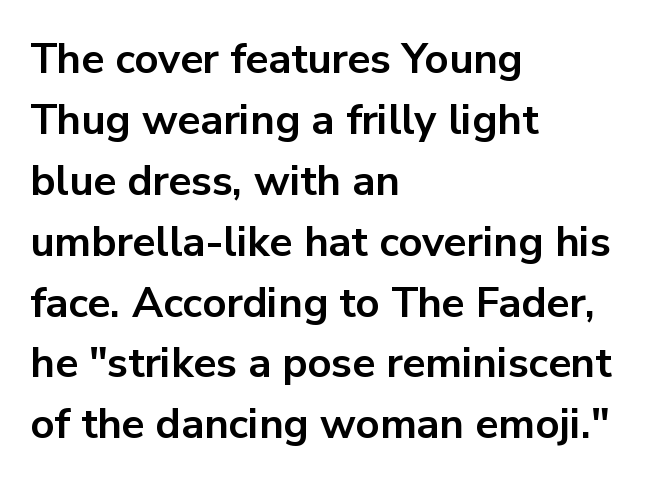
The image shows 42 px bold sans-serif type, upright; set left-aligned, normal line spacing (1.45x), normal letter spacing, not underlined; low stroke contrast and a medium x-height.
